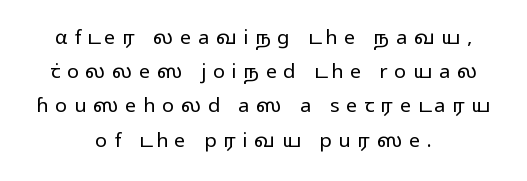
Q: Is the text bold? A: No.
Q: Is the text italic (slanted)? A: No, it is upright.
Q: Is the text underlined? A: No.
Q: How is the paragraph aligned? A: Centered.
Q: Is the spacing between letters normal or unusually wide? A: Unusually wide.
